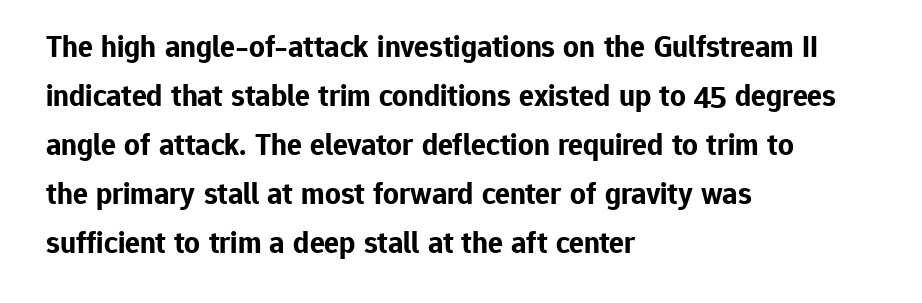
{"serif": "no", "italic": "no", "bold": "yes", "weight": "bold", "width": "normal", "stroke_contrast": "low", "x_height": "medium", "monospaced": "no", "underline": "no", "align": "left", "line_spacing": "normal", "line_spacing_ratio": 1.58, "letter_spacing": "normal", "letter_spacing_em": 0.0, "glyph_px": 31}
